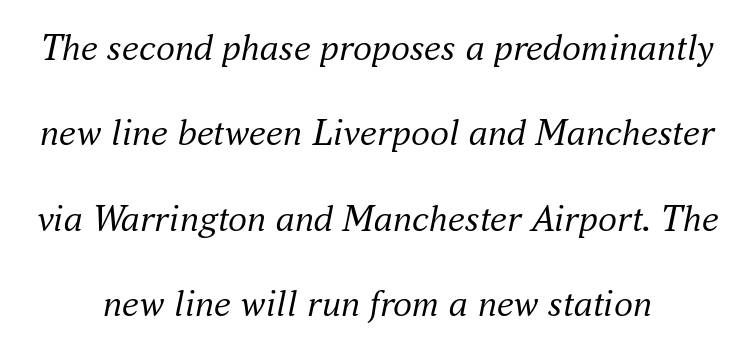
The image shows 38 px regular-weight serif type, italic (leaning right); set loose line spacing (2.25x), normal letter spacing, not underlined; medium stroke contrast and a small x-height.
